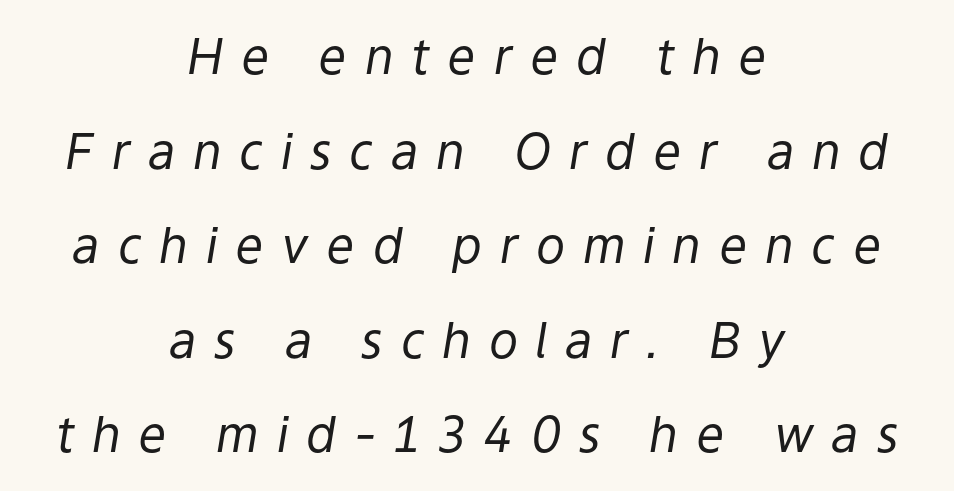
The image shows 49 px regular-weight type, italic (leaning right); set centered, loose line spacing (1.93x), unusually wide letter spacing (+0.36 em), not underlined; low stroke contrast and a medium x-height.
